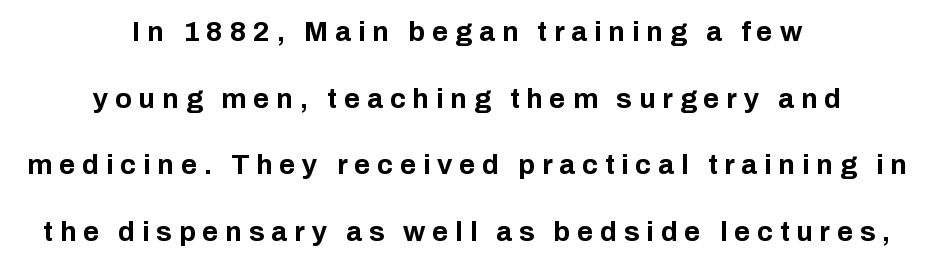
Q: Is the text bold? A: Yes.
Q: Is the text italic (slanted)? A: No, it is upright.
Q: Is the typeface a serif or a sans-serif typeface? A: Sans-serif.
Q: Is the text underlined? A: No.
Q: How is the paragraph aligned? A: Centered.
Q: Is the spacing between letters normal or unusually wide? A: Unusually wide.
Q: Is the spacing between lines tight, normal or loose? A: Loose.
Q: Width (condensed, normal, or wide)? A: Normal.
Q: Stroke contrast? A: Low.
Q: x-height? A: Medium.
Q: Monospaced? A: No.
